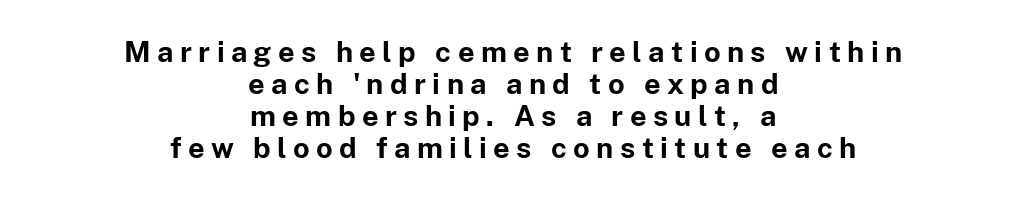
Q: Is the text bold? A: Yes.
Q: Is the text italic (slanted)? A: No, it is upright.
Q: Is the typeface a serif or a sans-serif typeface? A: Sans-serif.
Q: Is the text underlined? A: No.
Q: How is the paragraph aligned? A: Centered.
Q: Is the spacing between letters normal or unusually wide? A: Unusually wide.
Q: Is the spacing between lines tight, normal or loose? A: Tight.
Q: Width (condensed, normal, or wide)? A: Normal.
Q: Stroke contrast? A: Low.
Q: x-height? A: Medium.
Q: Monospaced? A: No.
